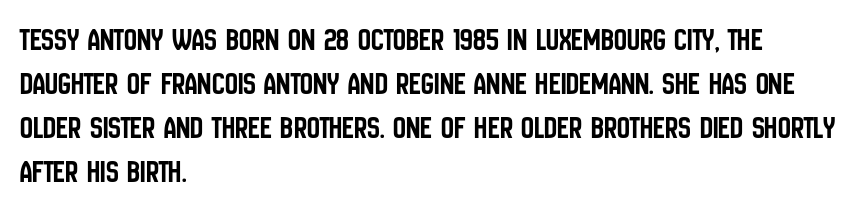
The image shows 32 px condensed sans-serif type, upright; set left-aligned, normal line spacing (1.38x), normal letter spacing, not underlined; low stroke contrast and a large x-height.
